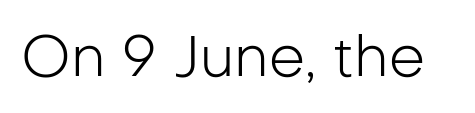
Q: Is the text bold? A: No.
Q: Is the text italic (slanted)? A: No, it is upright.
Q: Is the typeface a serif or a sans-serif typeface? A: Sans-serif.
Q: Is the text underlined? A: No.
Q: Is the spacing between letters normal or unusually wide? A: Normal.
Q: Width (condensed, normal, or wide)? A: Normal.
Q: Stroke contrast? A: Low.
Q: x-height? A: Medium.
Q: Monospaced? A: No.
